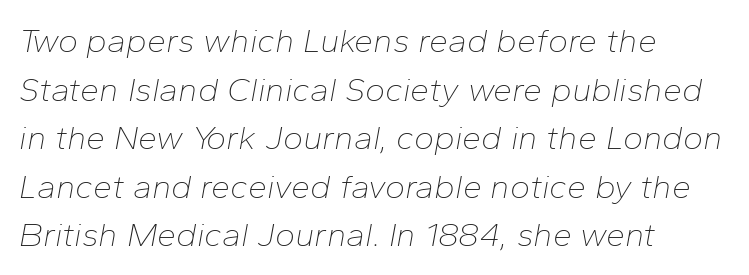
Q: Is the text bold? A: No.
Q: Is the text italic (slanted)? A: Yes, it leans right by about 10 degrees.
Q: Is the text underlined? A: No.
Q: How is the paragraph aligned? A: Left-aligned.
Q: Is the spacing between letters normal or unusually wide? A: Normal.
Q: Is the spacing between lines tight, normal or loose? A: Normal.
Q: Width (condensed, normal, or wide)? A: Normal.
Q: Stroke contrast? A: Low.
Q: x-height? A: Medium.
Q: Monospaced? A: No.
